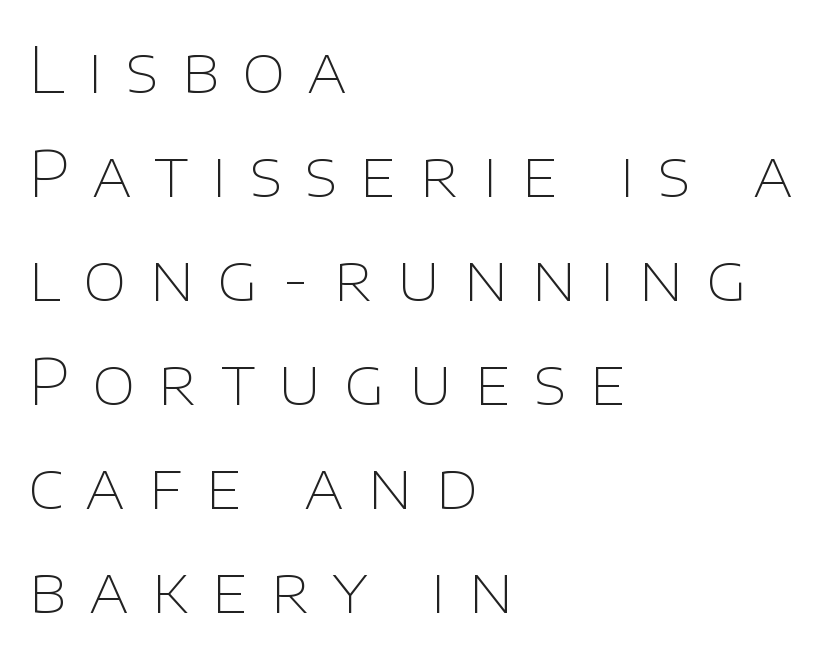
{"serif": "no", "italic": "no", "bold": "no", "weight": "thin", "width": "normal", "stroke_contrast": "low", "x_height": "large", "monospaced": "no", "underline": "no", "align": "left", "line_spacing": "normal", "line_spacing_ratio": 1.65, "letter_spacing": "wide", "letter_spacing_em": 0.36, "glyph_px": 63}
